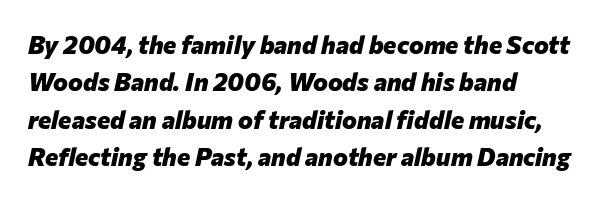
{"italic": "yes", "lean": "right", "slant_degrees": 12, "bold": "yes", "underline": "no", "align": "left", "line_spacing": "normal", "line_spacing_ratio": 1.5, "letter_spacing": "normal", "letter_spacing_em": 0.0, "glyph_px": 25}
